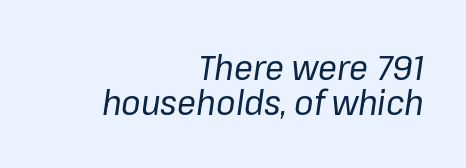
This rendering leaves character spacing at its baseline value. These lines are set flush right with a ragged left edge. Each letter keeps its own natural width here, so spacing adapts to shape. Regarding leading, the lines here are crowded together. Characters are canted at an angle relative to the baseline's perpendicular.
